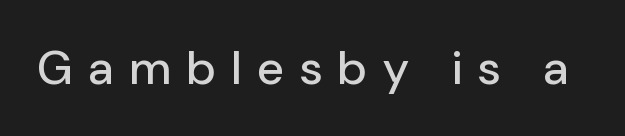
Q: Is the text italic (slanted)? A: No, it is upright.
Q: Is the typeface a serif or a sans-serif typeface? A: Sans-serif.
Q: Is the text underlined? A: No.
Q: Is the spacing between letters normal or unusually wide? A: Unusually wide.
Q: Width (condensed, normal, or wide)? A: Normal.
Q: Stroke contrast? A: Low.
Q: x-height? A: Medium.
Q: Monospaced? A: No.
